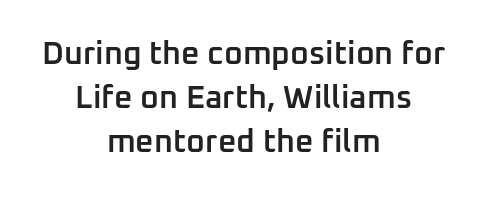
Normally led — the rows are evenly, conventionally spaced. Grotesque or geometric, the face here clearly has no serifs. Rule under the text: the space is simply empty. The rendering uses natural spacing where letterforms have individual widths. Tall strokes in this sample are plumb rather than angled.
